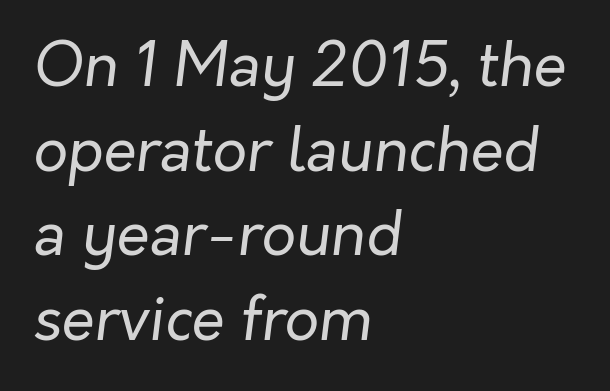
Q: Is the text bold? A: No.
Q: Is the text italic (slanted)? A: Yes, it leans right by about 7 degrees.
Q: Is the text underlined? A: No.
Q: How is the paragraph aligned? A: Left-aligned.
Q: Is the spacing between letters normal or unusually wide? A: Normal.
Q: Is the spacing between lines tight, normal or loose? A: Normal.
Q: Width (condensed, normal, or wide)? A: Normal.
Q: Stroke contrast? A: Low.
Q: x-height? A: Medium.
Q: Monospaced? A: No.
